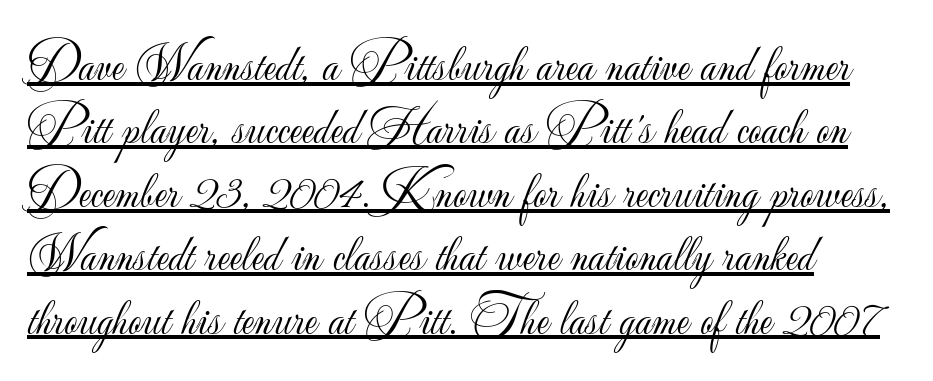
The image shows 52 px light sans-serif type; set left-aligned, line spacing 1.22x, normal letter spacing, underlined; low stroke contrast and a small x-height.
